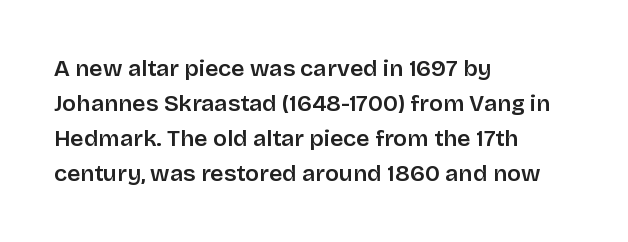
{"italic": "no", "bold": "semi", "underline": "no", "align": "left", "line_spacing": "normal", "line_spacing_ratio": 1.52, "letter_spacing": "normal", "letter_spacing_em": 0.0, "glyph_px": 23}
